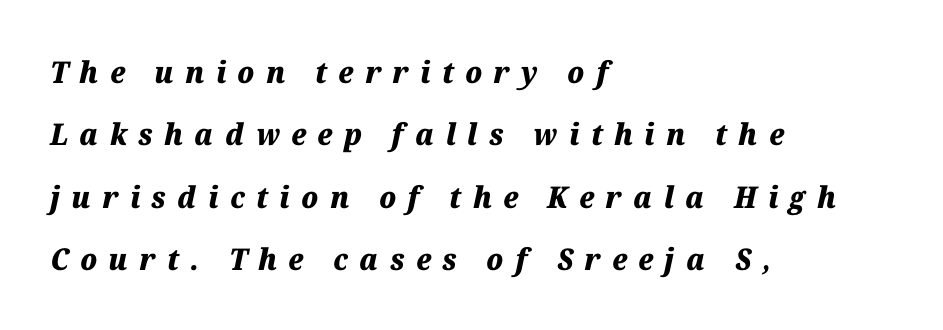
Q: Is the text bold? A: Yes.
Q: Is the text italic (slanted)? A: Yes, it leans right by about 12 degrees.
Q: Is the text underlined? A: No.
Q: How is the paragraph aligned? A: Left-aligned.
Q: Is the spacing between letters normal or unusually wide? A: Unusually wide.
Q: Is the spacing between lines tight, normal or loose? A: Loose.
Q: Width (condensed, normal, or wide)? A: Normal.
Q: Stroke contrast? A: Medium.
Q: x-height? A: Medium.
Q: Monospaced? A: No.
